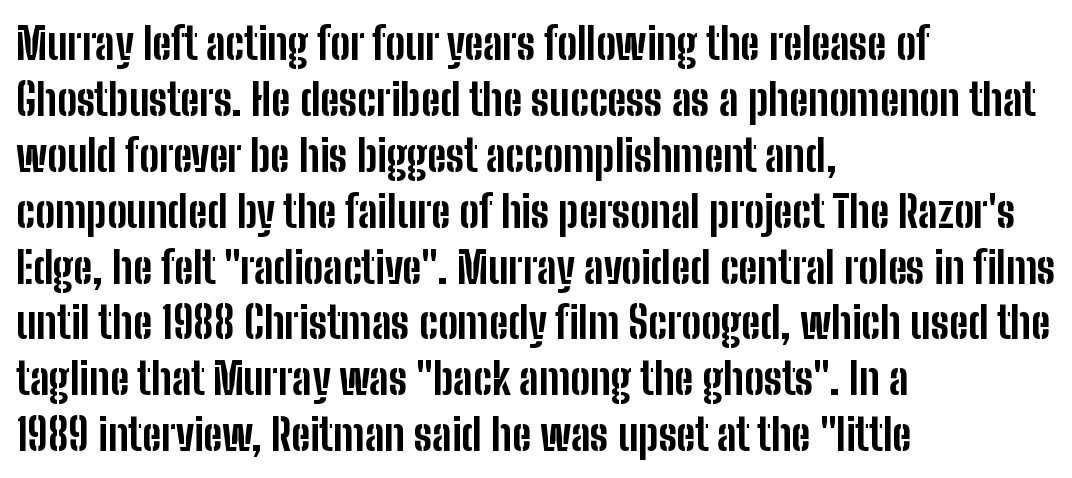
Q: Is the text bold? A: Yes.
Q: Is the text italic (slanted)? A: No, it is upright.
Q: Is the typeface a serif or a sans-serif typeface? A: Sans-serif.
Q: Is the text underlined? A: No.
Q: How is the paragraph aligned? A: Left-aligned.
Q: Is the spacing between letters normal or unusually wide? A: Normal.
Q: Is the spacing between lines tight, normal or loose? A: Normal.
Q: Width (condensed, normal, or wide)? A: Condensed.
Q: Stroke contrast? A: Low.
Q: x-height? A: Medium.
Q: Monospaced? A: No.
